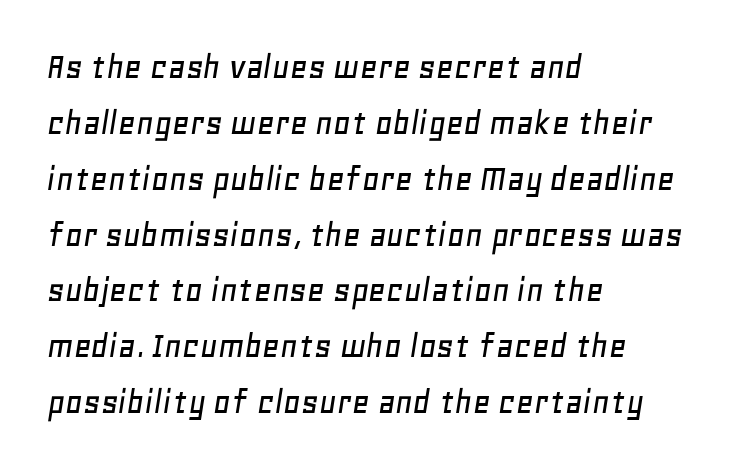
The image shows 38 px text type, italic (leaning right); set left-aligned, normal line spacing (1.47x), normal letter spacing, not underlined; low stroke contrast and a large x-height.
